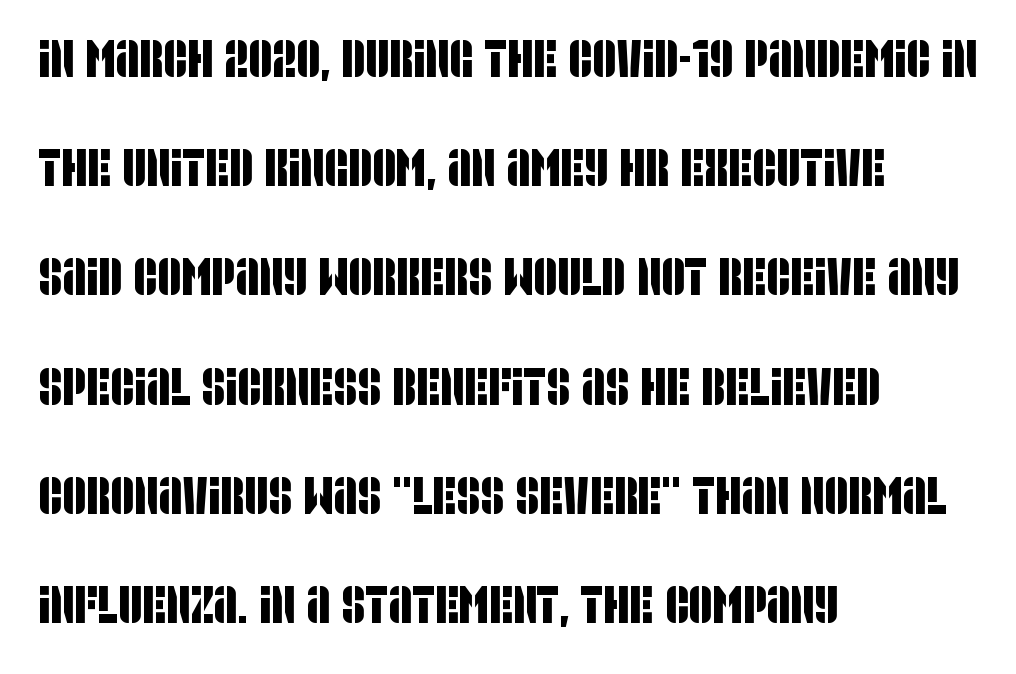
The image shows 52 px condensed sans-serif type; set left-aligned, loose line spacing (2.1x), normal letter spacing, not underlined; low stroke contrast and a large x-height.
